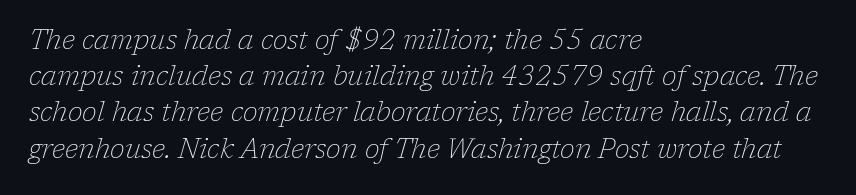
The image shows 27 px text type, italic (leaning right); set left-aligned, normal line spacing (1.34x), normal letter spacing, not underlined.
